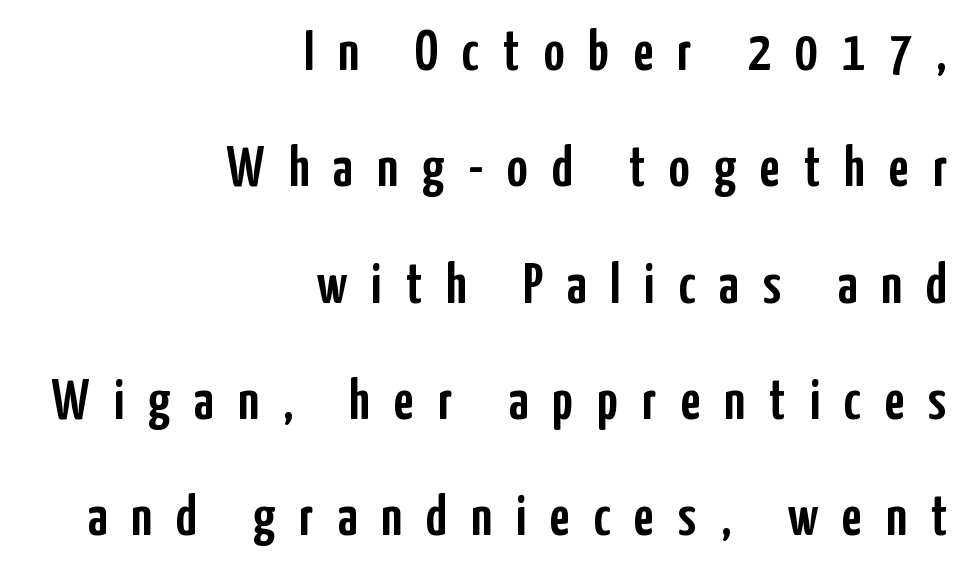
The image shows 57 px condensed sans-serif type, upright; set right-aligned, loose line spacing (2.04x), unusually wide letter spacing (+0.42 em), not underlined; low stroke contrast and a medium x-height.
